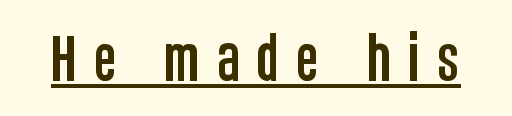
The image shows 54 px condensed sans-serif type, upright; set unusually wide letter spacing (+0.29 em), underlined; low stroke contrast and a large x-height.
